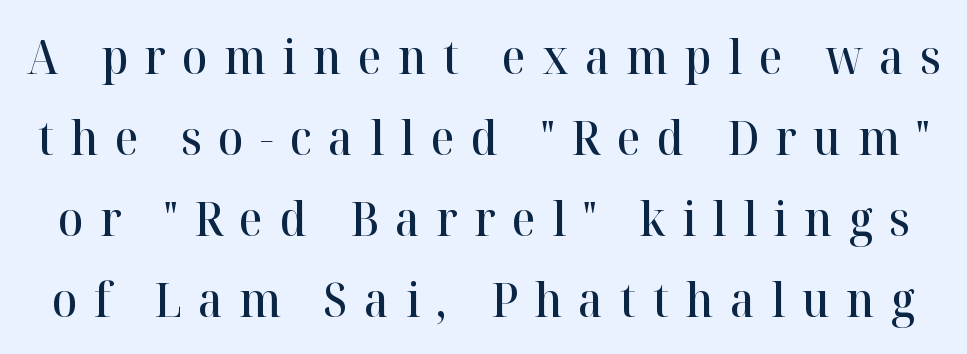
Q: Is the text bold? A: Semi-bold.
Q: Is the text italic (slanted)? A: No, it is upright.
Q: Is the typeface a serif or a sans-serif typeface? A: Serif.
Q: Is the text underlined? A: No.
Q: Is the spacing between letters normal or unusually wide? A: Unusually wide.
Q: Width (condensed, normal, or wide)? A: Normal.
Q: Stroke contrast? A: High.
Q: x-height? A: Medium.
Q: Monospaced? A: No.
